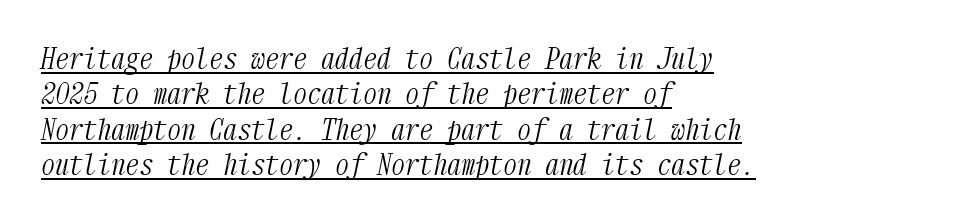
{"serif": "yes", "italic": "yes", "lean": "right", "slant_degrees": 12, "bold": "no", "weight": "light", "width": "condensed", "stroke_contrast": "medium", "x_height": "medium", "monospaced": "yes", "underline": "yes", "align": "left", "line_spacing": "normal", "line_spacing_ratio": 1.26, "letter_spacing": "normal", "letter_spacing_em": 0.0, "glyph_px": 28}
